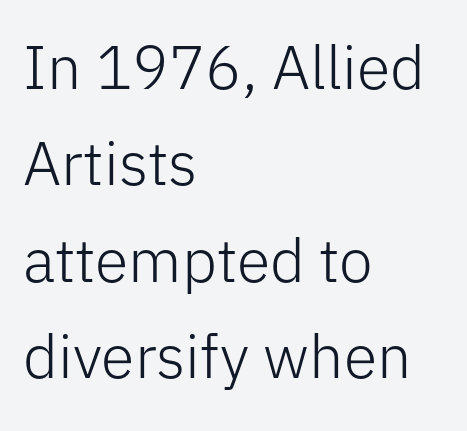
No italicization has been applied; the sample stays upright. This is sans-serif lettering, the kind often seen on screens and signage. Beneath every word, the page is bare. Glyph-to-glyph distance matches everyday printed text. The paragraph shown leans on its left margin. Interline gaps are of average width in this sample.
